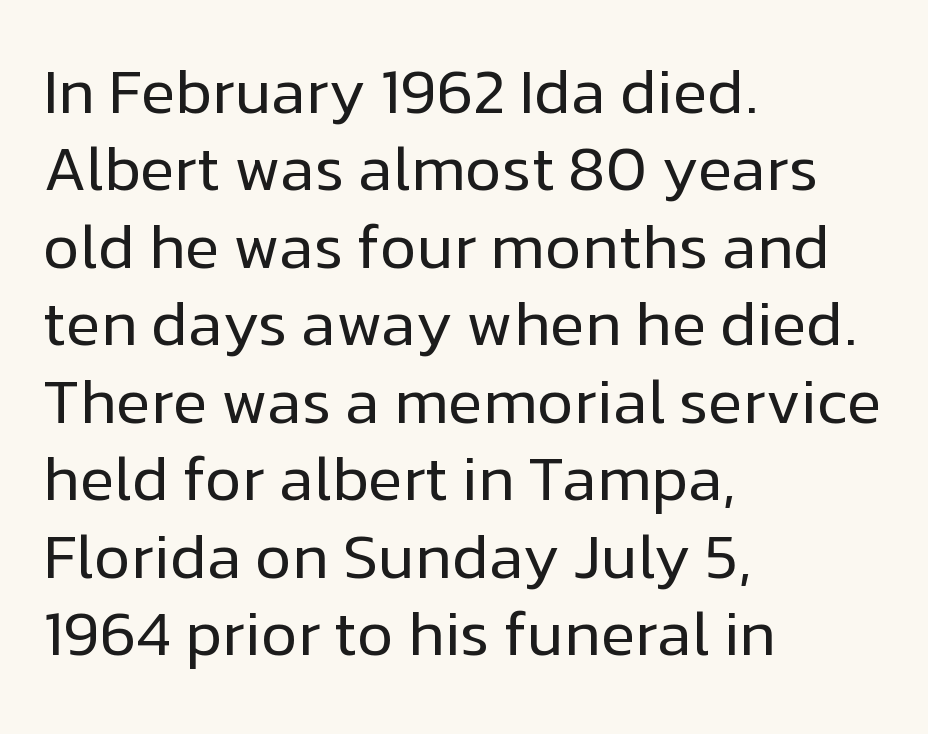
Letter spacing: default. Posture: upright roman. The string is rendered with underlining switched off. You can tell from the bare stems that sans-serif type was used.
